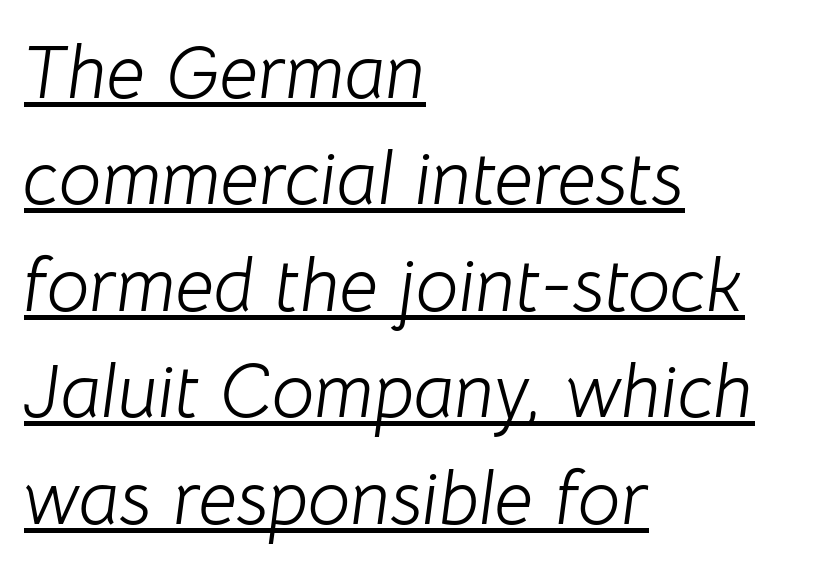
{"italic": "yes", "lean": "right", "slant_degrees": 8, "bold": "no", "weight": "light", "width": "normal", "stroke_contrast": "low", "x_height": "medium", "monospaced": "no", "underline": "yes", "align": "left", "line_spacing": "normal", "line_spacing_ratio": 1.4, "letter_spacing": "normal", "letter_spacing_em": 0.0, "glyph_px": 76}
